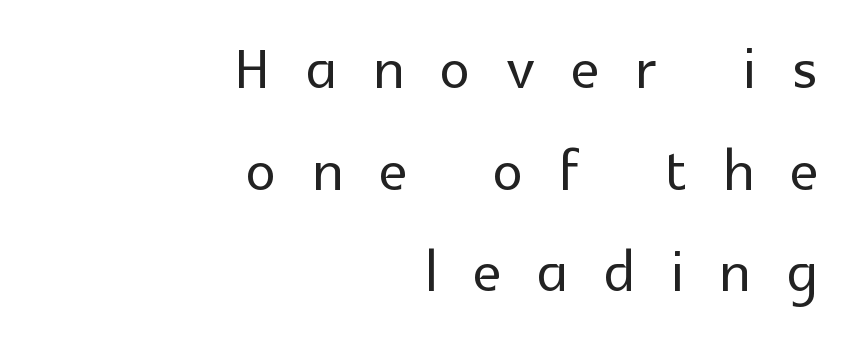
Designer's note — italics off, roman on. Is this a fixed-width face? No — the glyphs have proportional, varying widths. Plain, unruled lines of type. Students, note that the glyphs here are deliberately spaced far apart. Typeset ragged left — the right edge is the straight one.
